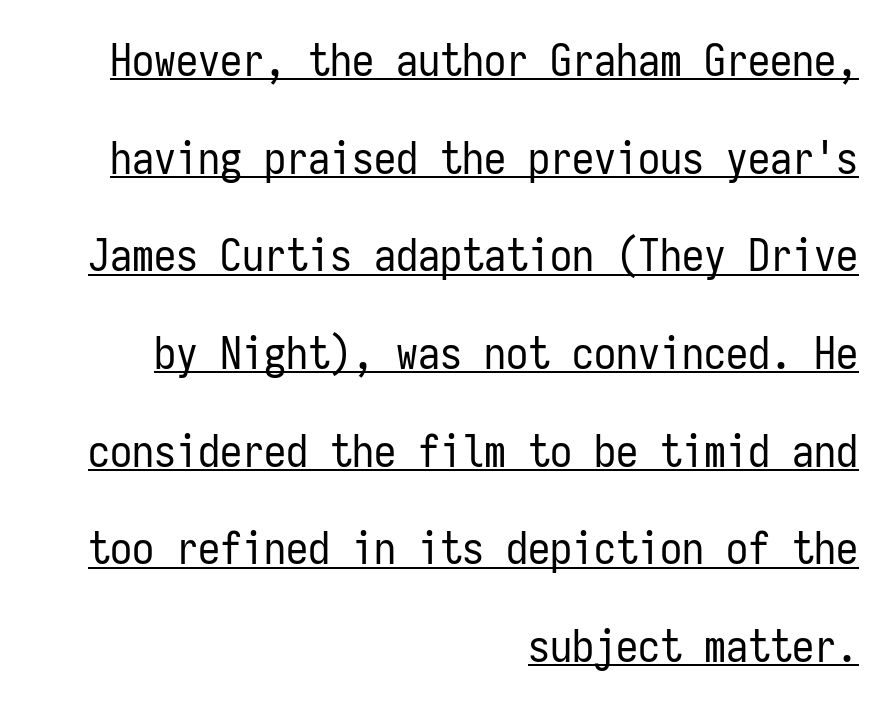
Serifs: no, the terminals of the letterforms are clean. Each stroke keeps to a modest, everyday thickness or less. Ascenders rise straight up at ninety degrees. If you drew a ruler down the right edge, every line would touch it.
